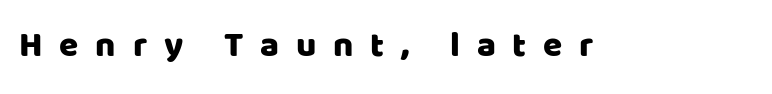
The image shows 35 px sans-serif type, upright; set unusually wide letter spacing (+0.48 em), not underlined; low stroke contrast and a large x-height.
